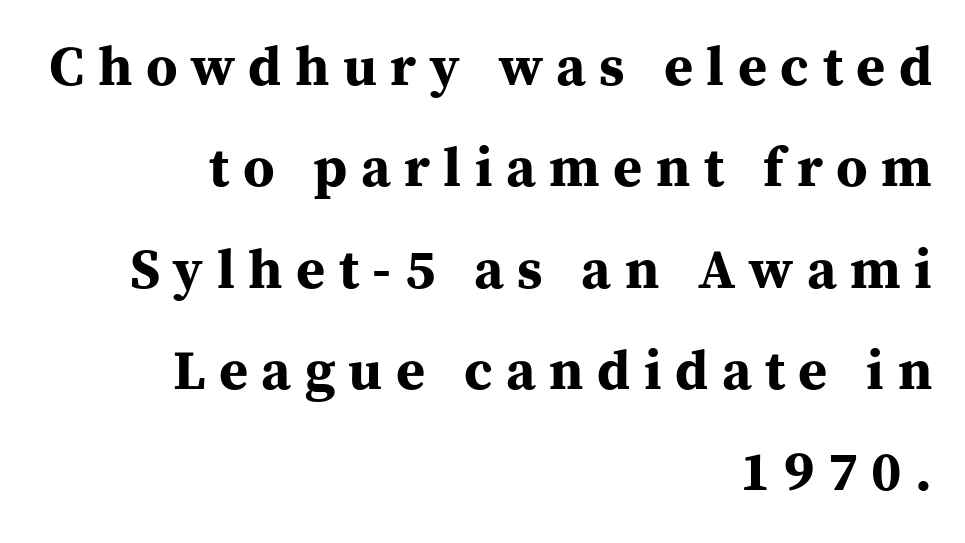
The image shows 56 px bold serif type, upright; set right-aligned, line spacing 1.81x, unusually wide letter spacing (+0.24 em), not underlined; medium stroke contrast and a medium x-height.
